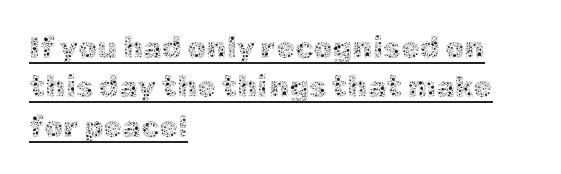
Q: Is the text bold? A: No.
Q: Is the text italic (slanted)? A: No, it is upright.
Q: Is the text underlined? A: Yes.
Q: How is the paragraph aligned? A: Left-aligned.
Q: Is the spacing between letters normal or unusually wide? A: Normal.
Q: Is the spacing between lines tight, normal or loose? A: Normal.
Q: Width (condensed, normal, or wide)? A: Normal.
Q: x-height? A: Medium.
Q: Monospaced? A: No.
